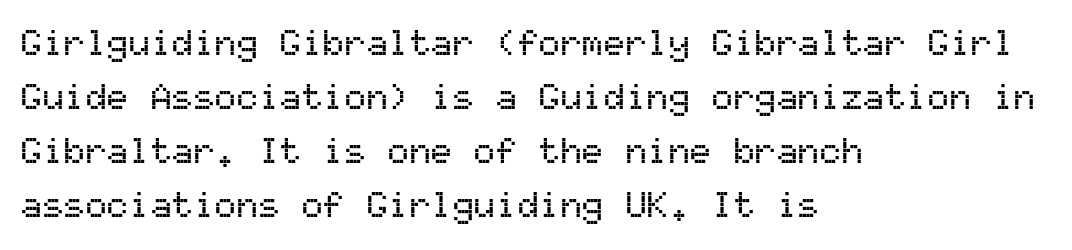
The image shows 36 px sans-serif type, upright, monospaced; set left-aligned, normal line spacing (1.5x), normal letter spacing, not underlined; medium stroke contrast and a medium x-height.
